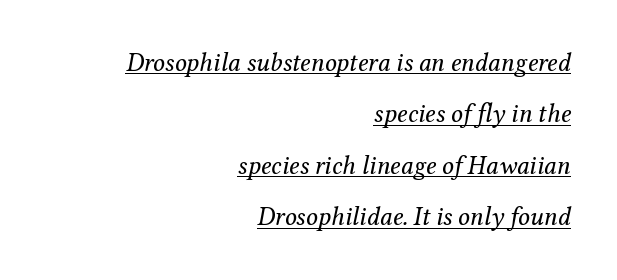
Q: Is the text bold? A: No.
Q: Is the text italic (slanted)? A: Yes, it leans right by about 12 degrees.
Q: Is the text underlined? A: Yes.
Q: How is the paragraph aligned? A: Right-aligned.
Q: Is the spacing between letters normal or unusually wide? A: Normal.
Q: Is the spacing between lines tight, normal or loose? A: Loose.
